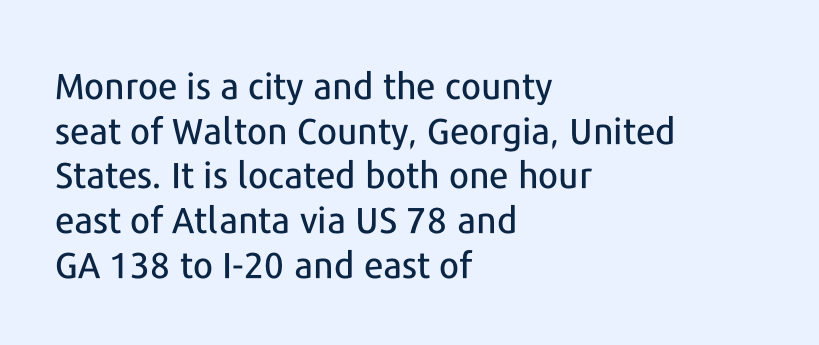
Q: Is the text italic (slanted)? A: No, it is upright.
Q: Is the typeface a serif or a sans-serif typeface? A: Sans-serif.
Q: Is the text underlined? A: No.
Q: How is the paragraph aligned? A: Left-aligned.
Q: Is the spacing between letters normal or unusually wide? A: Normal.
Q: Width (condensed, normal, or wide)? A: Normal.
Q: Stroke contrast? A: Low.
Q: x-height? A: Medium.
Q: Monospaced? A: No.
